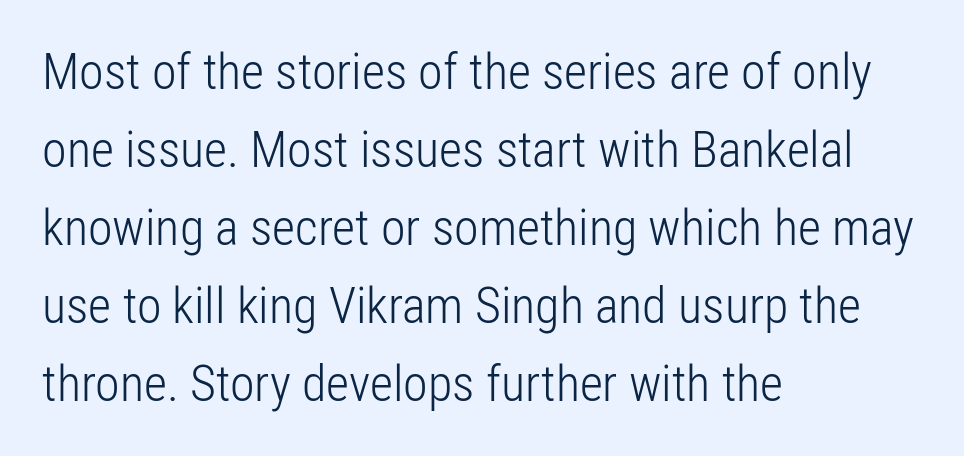
Q: Is the text bold? A: No.
Q: Is the text italic (slanted)? A: No, it is upright.
Q: Is the typeface a serif or a sans-serif typeface? A: Sans-serif.
Q: Is the text underlined? A: No.
Q: How is the paragraph aligned? A: Left-aligned.
Q: Is the spacing between letters normal or unusually wide? A: Normal.
Q: Is the spacing between lines tight, normal or loose? A: Normal.
Q: Width (condensed, normal, or wide)? A: Condensed.
Q: Stroke contrast? A: Low.
Q: x-height? A: Medium.
Q: Monospaced? A: No.
